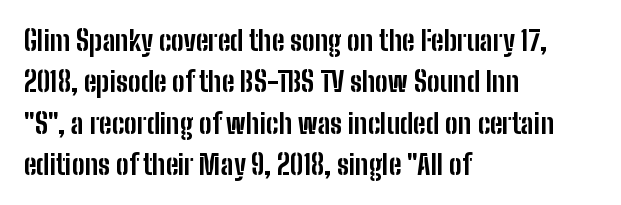
{"italic": "no", "bold": "yes", "underline": "no", "align": "left", "line_spacing": "normal", "line_spacing_ratio": 1.53, "letter_spacing": "normal", "letter_spacing_em": 0.0, "glyph_px": 27}
